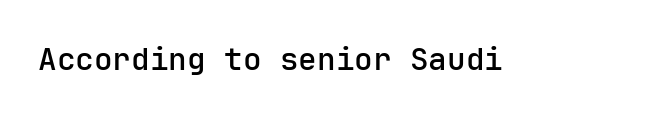
{"serif": "no", "italic": "no", "bold": "semi", "weight": "semibold", "width": "normal", "stroke_contrast": "low", "x_height": "medium", "underline": "no", "letter_spacing": "normal", "letter_spacing_em": 0.0, "glyph_px": 31}
